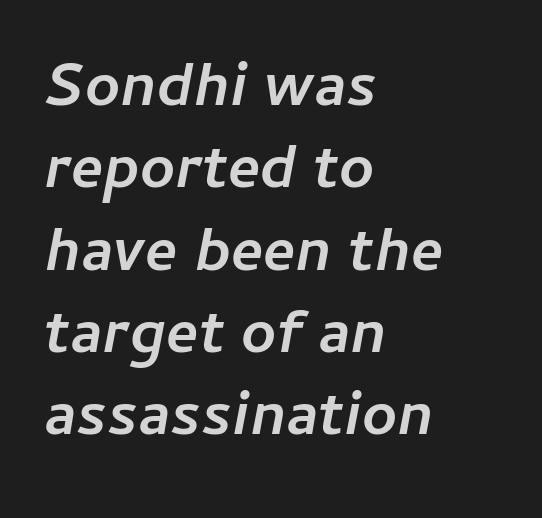
{"italic": "yes", "lean": "right", "slant_degrees": 11, "bold": "yes", "weight": "semibold", "width": "normal", "stroke_contrast": "low", "x_height": "medium", "monospaced": "no", "underline": "no", "align": "left", "line_spacing": "normal", "line_spacing_ratio": 1.35, "letter_spacing": "normal", "letter_spacing_em": 0.0, "glyph_px": 61}
